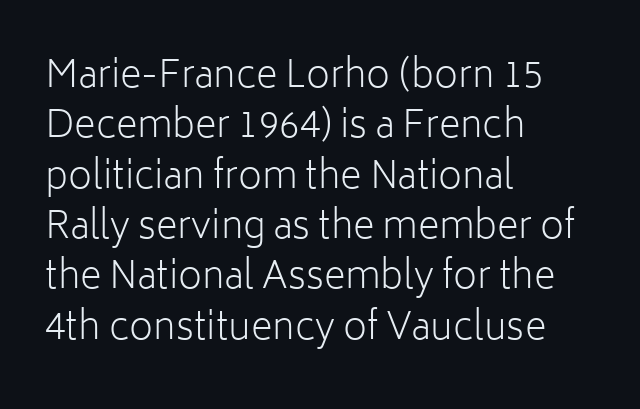
{"serif": "no", "italic": "no", "bold": "no", "weight": "light", "width": "normal", "stroke_contrast": "low", "x_height": "medium", "monospaced": "no", "underline": "no", "align": "left", "line_spacing": "normal", "line_spacing_ratio": 1.36, "letter_spacing": "normal", "letter_spacing_em": 0.0, "glyph_px": 37}
